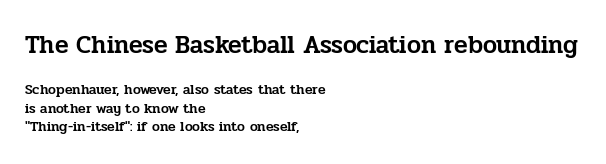
These lines sit exactly where default settings would place them. Reading top to bottom, the characters get smaller at the block break. The compositor pushed each line to the left boundary. Any mark beneath the type? The region is blank. Italic: no, the glyphs are upright roman.
